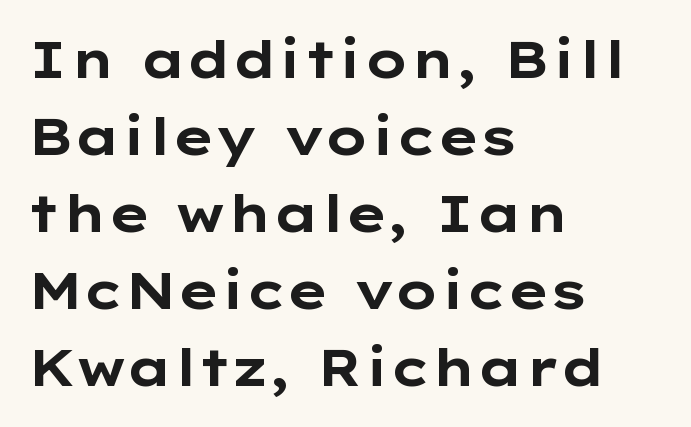
Proportional: the letters do not fall into vertical columns. The setting favours the left margin, as ordinary paragraphs usually do. Reading down the column, the eye jumps a familiar distance to each next line. Nope, not italic — everything's standing straight.
